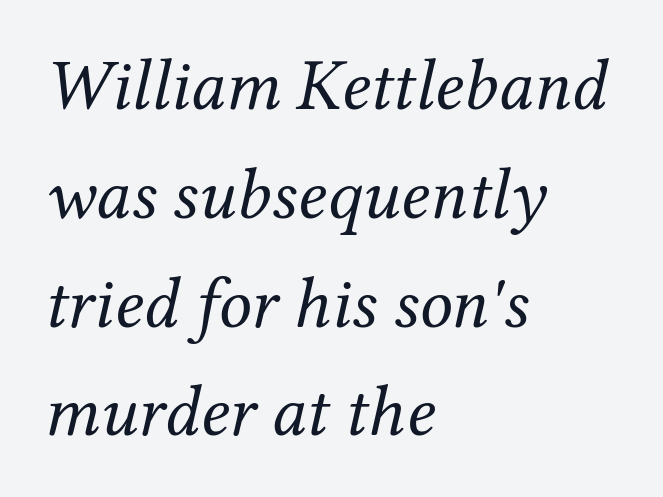
Q: Is the text bold? A: No.
Q: Is the text italic (slanted)? A: Yes, it leans right by about 12 degrees.
Q: Is the typeface a serif or a sans-serif typeface? A: Serif.
Q: Is the text underlined? A: No.
Q: How is the paragraph aligned? A: Left-aligned.
Q: Is the spacing between letters normal or unusually wide? A: Normal.
Q: Is the spacing between lines tight, normal or loose? A: Normal.
Q: Width (condensed, normal, or wide)? A: Normal.
Q: Stroke contrast? A: Medium.
Q: x-height? A: Medium.
Q: Monospaced? A: No.
